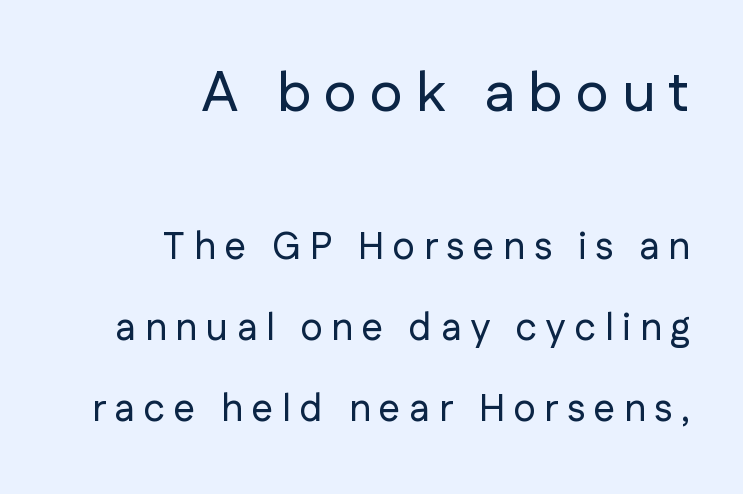
Q: Is the text italic (slanted)? A: No, it is upright.
Q: Is the typeface a serif or a sans-serif typeface? A: Sans-serif.
Q: Is the text underlined? A: No.
Q: How is the paragraph aligned? A: Right-aligned.
Q: Is the spacing between letters normal or unusually wide? A: Unusually wide.
Q: Is the spacing between lines tight, normal or loose? A: Loose.
Q: Which block of text is set in a larger size, the first (top) or the second (bottom)? A: The first (top) one.
Q: Width (condensed, normal, or wide)? A: Normal.
Q: Stroke contrast? A: Low.
Q: x-height? A: Medium.
Q: Monospaced? A: No.
